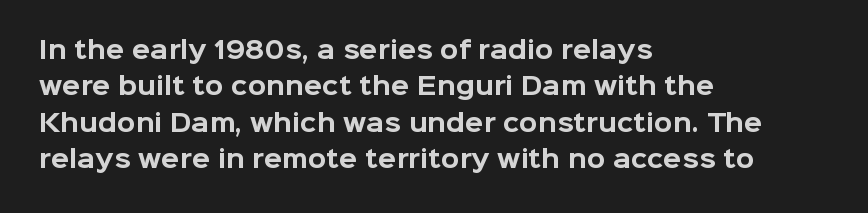
{"italic": "no", "bold": "yes", "underline": "no", "align": "left", "line_spacing": "normal", "line_spacing_ratio": 1.52, "letter_spacing": "normal", "letter_spacing_em": 0.0, "glyph_px": 24}
